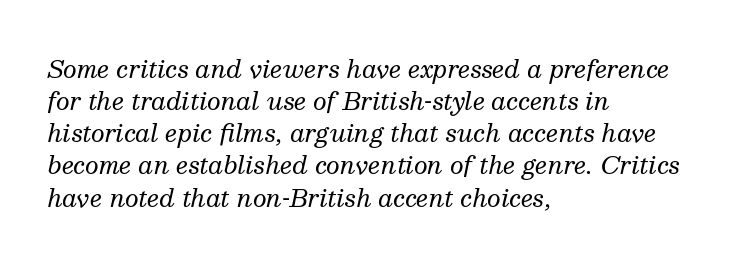
The image shows 24 px text type, italic (leaning right); set left-aligned, normal line spacing (1.34x), normal letter spacing, not underlined.
